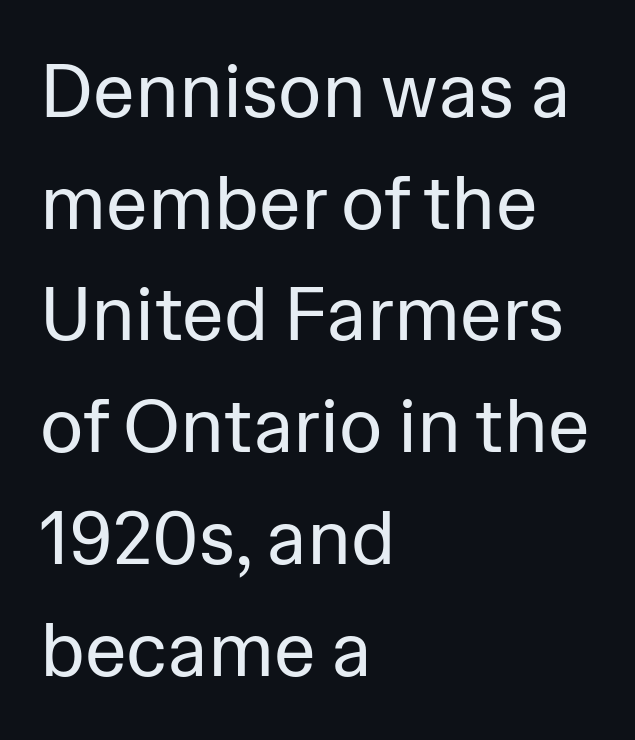
Q: Is the text bold? A: No.
Q: Is the text italic (slanted)? A: No, it is upright.
Q: Is the typeface a serif or a sans-serif typeface? A: Sans-serif.
Q: Is the text underlined? A: No.
Q: How is the paragraph aligned? A: Left-aligned.
Q: Is the spacing between letters normal or unusually wide? A: Normal.
Q: Is the spacing between lines tight, normal or loose? A: Normal.
Q: Width (condensed, normal, or wide)? A: Normal.
Q: Stroke contrast? A: Low.
Q: x-height? A: Medium.
Q: Monospaced? A: No.
